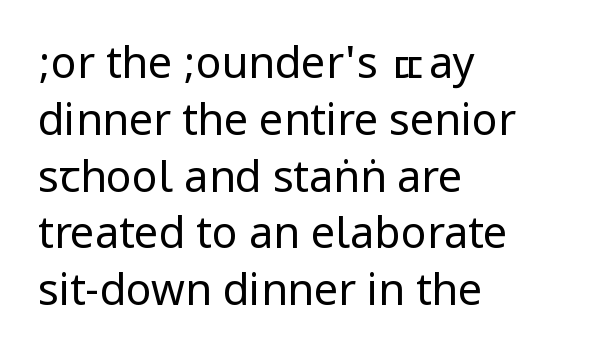
Upright lettering throughout. No word sits above an underline. Line beginnings align vertically; line endings do not. Default kerning and tracking; the words read as compact shapes. Heaviness? Minimal to ordinary, like unemphasized prose.
